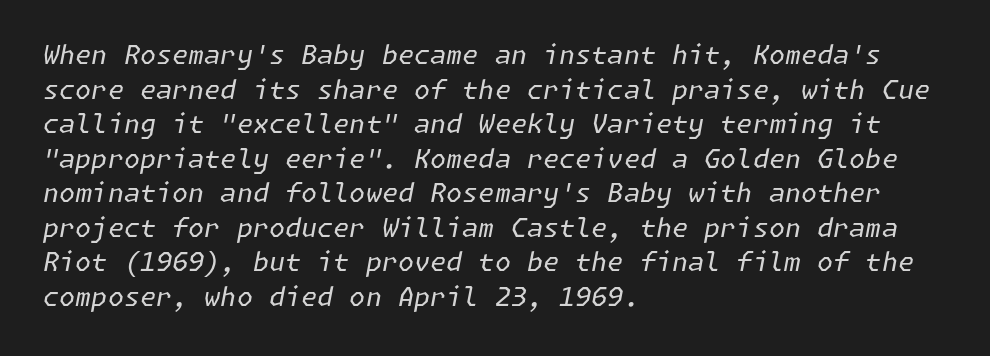
{"italic": "yes", "lean": "right", "slant_degrees": 11, "bold": "no", "underline": "no", "align": "left", "line_spacing": "normal", "line_spacing_ratio": 1.33, "letter_spacing": "normal", "letter_spacing_em": 0.0, "glyph_px": 26}
